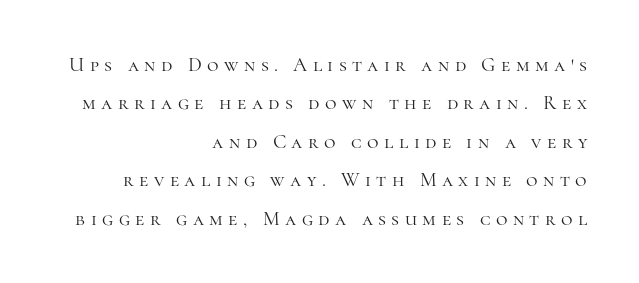
The image shows 20 px text type, upright; set right-aligned, loose line spacing (1.92x), unusually wide letter spacing (+0.27 em), not underlined.
